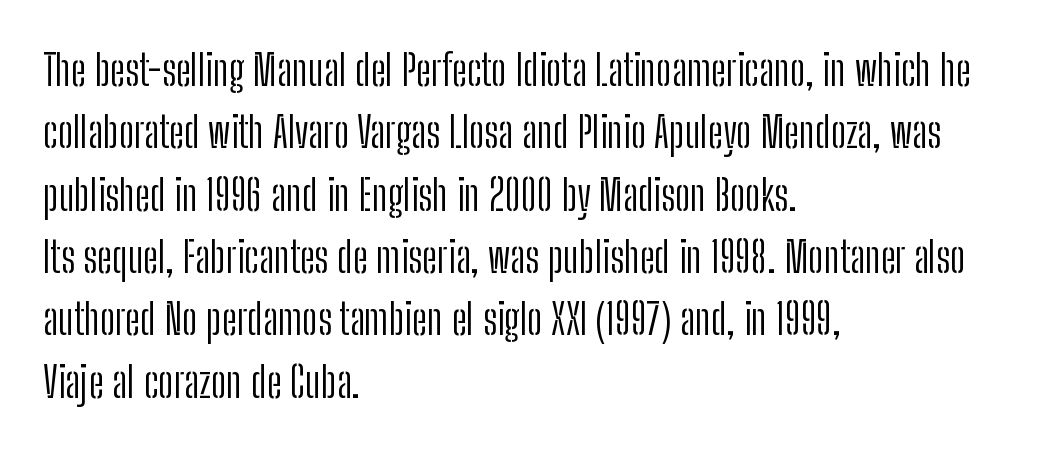
Q: Is the text bold? A: No.
Q: Is the text italic (slanted)? A: No, it is upright.
Q: Is the typeface a serif or a sans-serif typeface? A: Sans-serif.
Q: Is the text underlined? A: No.
Q: How is the paragraph aligned? A: Left-aligned.
Q: Is the spacing between letters normal or unusually wide? A: Normal.
Q: Is the spacing between lines tight, normal or loose? A: Normal.
Q: Width (condensed, normal, or wide)? A: Condensed.
Q: Stroke contrast? A: Low.
Q: x-height? A: Medium.
Q: Monospaced? A: No.
